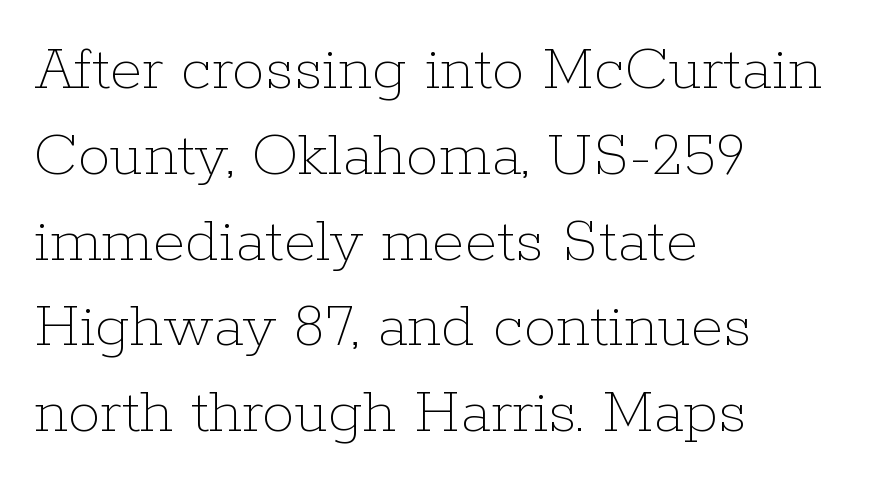
This is roman type, the default non-slanted kind. The letters advance in unequal steps, a hallmark of proportional type. The glyphs are unaccompanied by any horizontal stroke below them. All the whitespace from short lines collects on the right.
